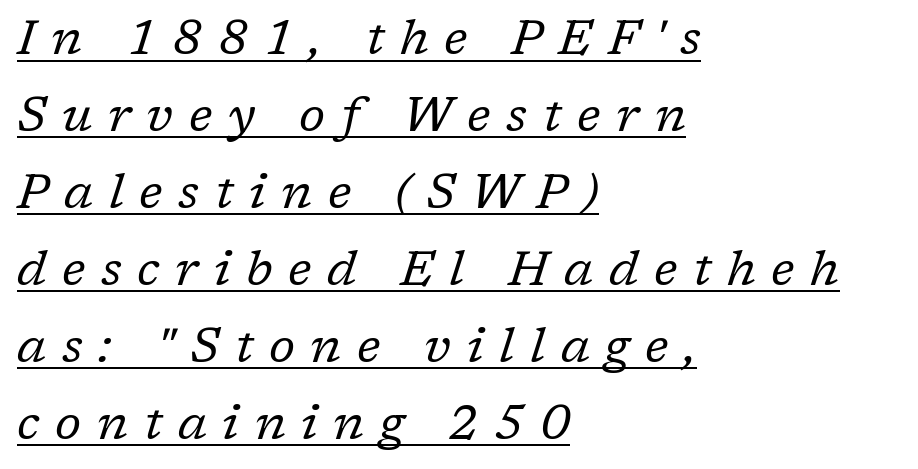
The image shows 49 px regular-weight serif type, italic (leaning right); set left-aligned, normal line spacing (1.57x), unusually wide letter spacing (+0.32 em), underlined; low stroke contrast and a medium x-height.
